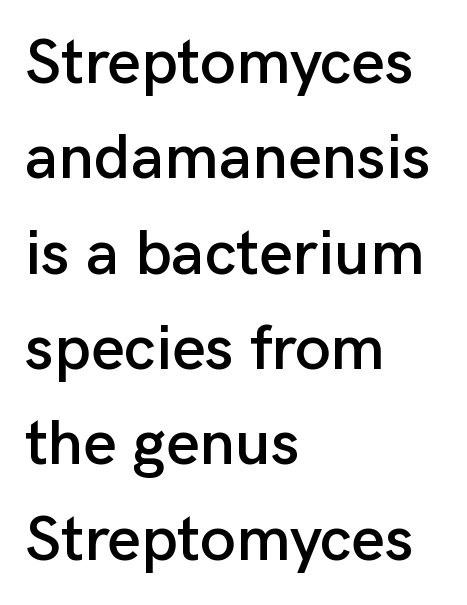
The image shows 64 px sans-serif type, upright; set left-aligned, normal line spacing (1.49x), normal letter spacing, not underlined; low stroke contrast and a medium x-height.
